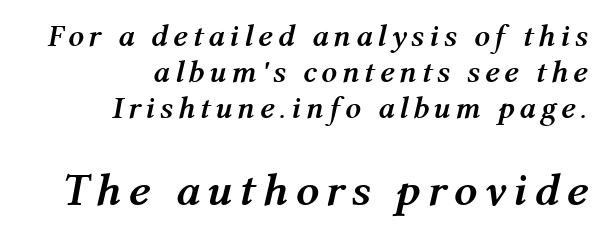
Size hierarchy here favors the trailing block over the leading one. The passage shown is typed in a proportional face where columns would drift. The lettering tilts uniformly, giving the passage an italic look. The specimen omits any rule beneath the text block's lines. Compared with a flush-left layout, this one pins lines to the opposite, right side. Every letter is thick-stroked: bold, no question.
